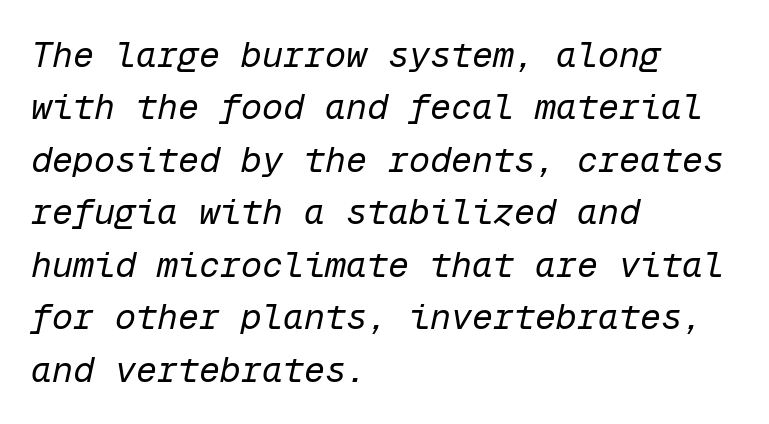
You could call the tracking neutral — neither tight nor loose. Think of a typewriter: that constant character pitch is what you see here. A bare baseline throughout the passage. Left-aligned paragraph, ragged on the right.
